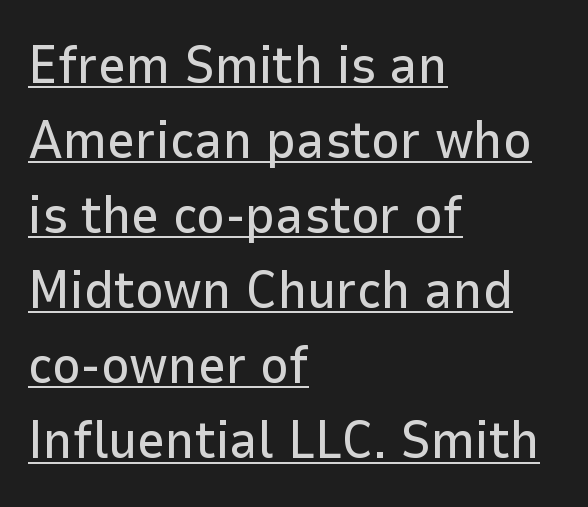
The image shows 54 px sans-serif type, upright; set left-aligned, normal line spacing (1.39x), normal letter spacing, underlined; low stroke contrast and a medium x-height.
